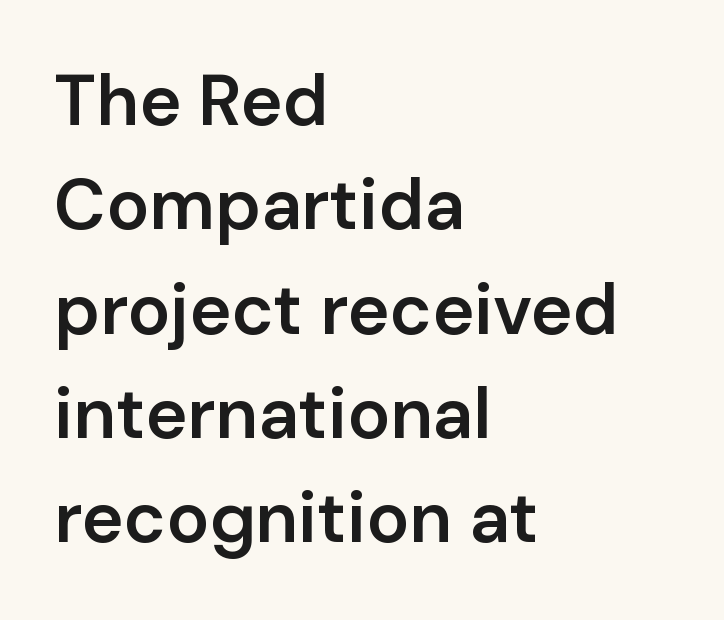
The image shows 71 px semibold sans-serif type, upright; set left-aligned, normal line spacing (1.47x), normal letter spacing, not underlined; low stroke contrast and a medium x-height.
